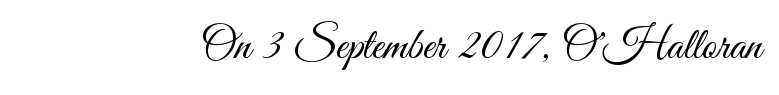
{"serif": "no", "bold": "no", "weight": "light", "width": "condensed", "stroke_contrast": "medium", "x_height": "small", "monospaced": "no", "underline": "no", "letter_spacing": "normal", "letter_spacing_em": 0.0, "glyph_px": 46}
